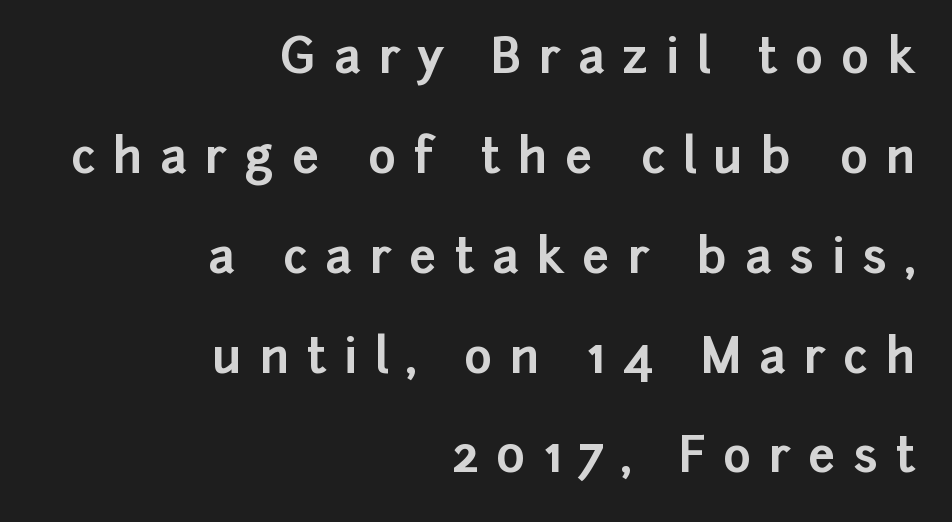
Q: Is the text bold? A: Yes.
Q: Is the text italic (slanted)? A: No, it is upright.
Q: Is the typeface a serif or a sans-serif typeface? A: Sans-serif.
Q: Is the text underlined? A: No.
Q: How is the paragraph aligned? A: Right-aligned.
Q: Is the spacing between letters normal or unusually wide? A: Unusually wide.
Q: Is the spacing between lines tight, normal or loose? A: Loose.
Q: Width (condensed, normal, or wide)? A: Normal.
Q: Stroke contrast? A: Low.
Q: x-height? A: Medium.
Q: Monospaced? A: No.
